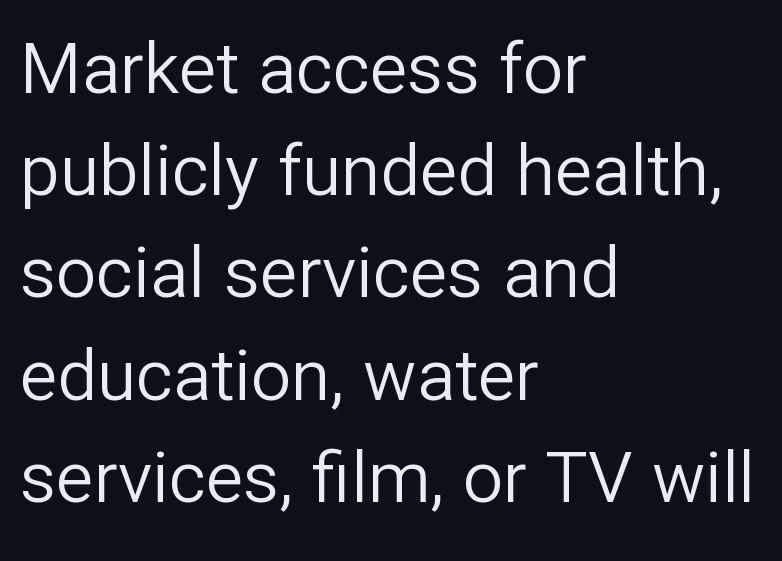
{"serif": "no", "italic": "no", "bold": "no", "weight": "regular", "width": "normal", "stroke_contrast": "low", "x_height": "medium", "monospaced": "no", "underline": "no", "align": "left", "line_spacing": "normal", "line_spacing_ratio": 1.44, "letter_spacing": "normal", "letter_spacing_em": 0.0, "glyph_px": 71}
